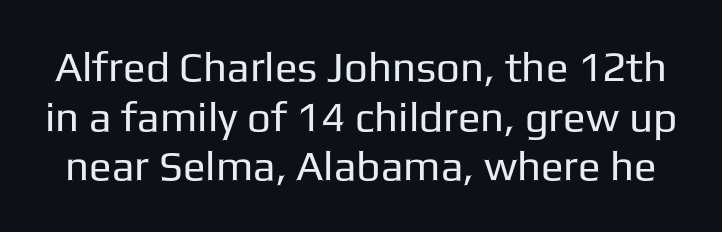
Q: Is the text bold? A: No.
Q: Is the text italic (slanted)? A: No, it is upright.
Q: Is the typeface a serif or a sans-serif typeface? A: Sans-serif.
Q: Is the text underlined? A: No.
Q: Is the spacing between letters normal or unusually wide? A: Normal.
Q: Width (condensed, normal, or wide)? A: Normal.
Q: Stroke contrast? A: Low.
Q: x-height? A: Medium.
Q: Monospaced? A: No.
